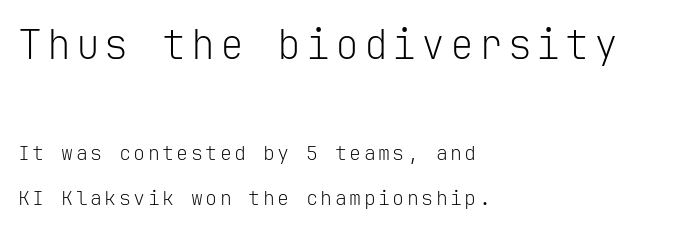
Q: Is the text bold? A: No.
Q: Is the text italic (slanted)? A: No, it is upright.
Q: Is the typeface a serif or a sans-serif typeface? A: Sans-serif.
Q: Is the text underlined? A: No.
Q: How is the paragraph aligned? A: Left-aligned.
Q: Is the spacing between lines tight, normal or loose? A: Loose.
Q: Which block of text is set in a larger size, the first (top) or the second (bottom)? A: The first (top) one.
Q: Width (condensed, normal, or wide)? A: Normal.
Q: Stroke contrast? A: Low.
Q: x-height? A: Medium.
Q: Monospaced? A: Yes.
